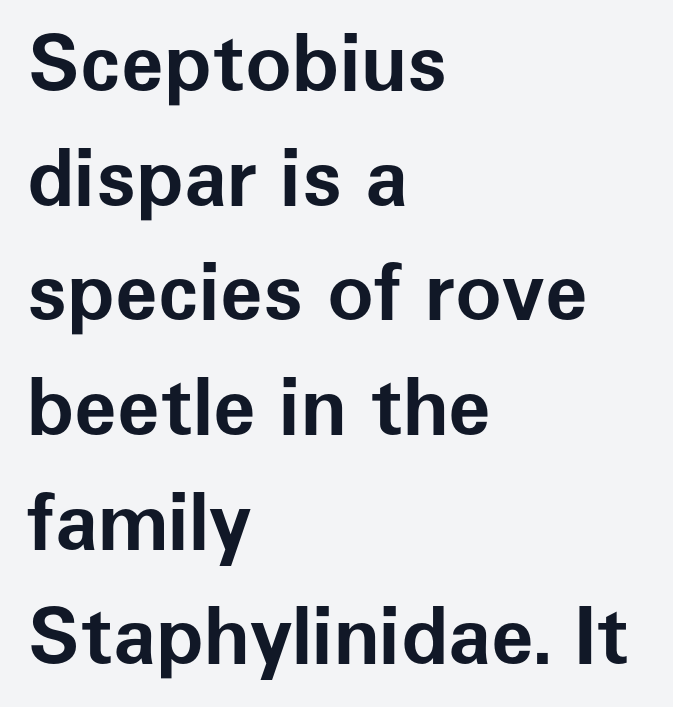
Q: Is the text bold? A: Yes.
Q: Is the text italic (slanted)? A: No, it is upright.
Q: Is the typeface a serif or a sans-serif typeface? A: Sans-serif.
Q: Is the text underlined? A: No.
Q: How is the paragraph aligned? A: Left-aligned.
Q: Is the spacing between letters normal or unusually wide? A: Normal.
Q: Is the spacing between lines tight, normal or loose? A: Normal.
Q: Width (condensed, normal, or wide)? A: Normal.
Q: Stroke contrast? A: Low.
Q: x-height? A: Medium.
Q: Monospaced? A: No.
